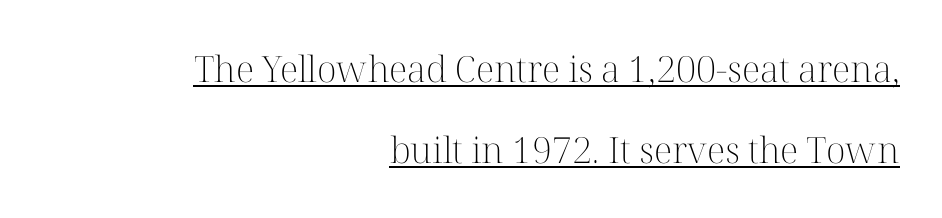
{"serif": "yes", "italic": "no", "bold": "no", "weight": "light", "width": "normal", "stroke_contrast": "high", "x_height": "medium", "monospaced": "no", "underline": "yes", "align": "right", "line_spacing": "loose", "line_spacing_ratio": 2.26, "letter_spacing": "normal", "letter_spacing_em": 0.0, "glyph_px": 36}
